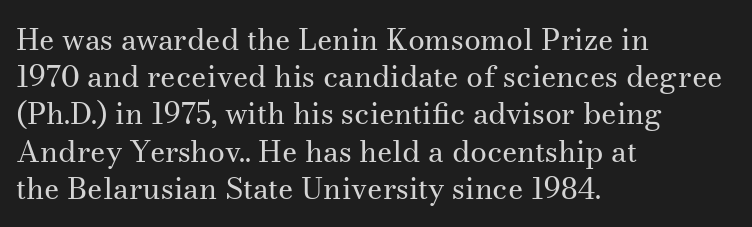
Q: Is the text bold? A: No.
Q: Is the text italic (slanted)? A: No, it is upright.
Q: Is the typeface a serif or a sans-serif typeface? A: Serif.
Q: Is the text underlined? A: No.
Q: How is the paragraph aligned? A: Left-aligned.
Q: Is the spacing between letters normal or unusually wide? A: Normal.
Q: Width (condensed, normal, or wide)? A: Normal.
Q: Stroke contrast? A: Medium.
Q: x-height? A: Small.
Q: Monospaced? A: No.
